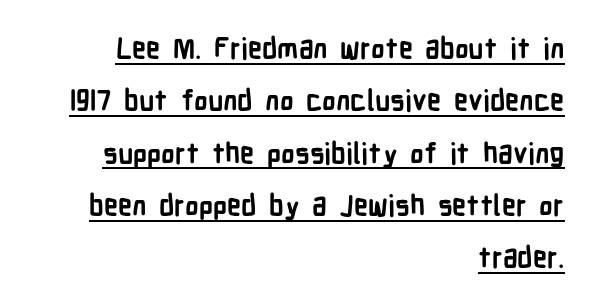
The image shows 28 px semibold, condensed sans-serif type, upright; set right-aligned, line spacing 1.87x, normal letter spacing, underlined; low stroke contrast and a medium x-height.
